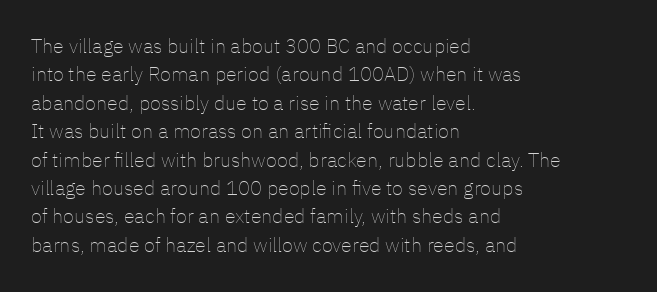
The image shows 20 px text type, upright; set left-aligned, normal line spacing (1.42x), normal letter spacing, not underlined.
